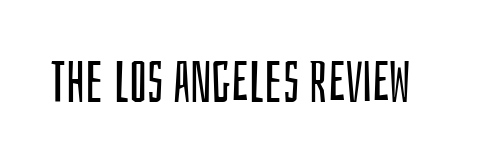
The typeface has the unassuming heft of standard copy or less. Check where the strokes stop: nothing finishes them off — pure sans. Plain, unruled lines of type. Note the varied advance widths — an 'i' is clearly narrower than an 'm'.
